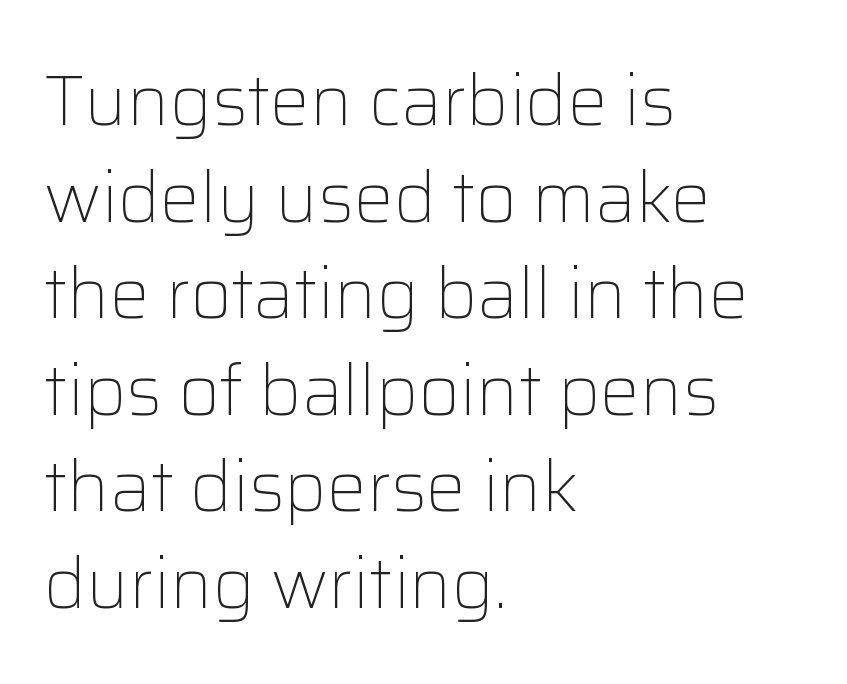
The image shows 71 px light sans-serif type, upright; set left-aligned, normal line spacing (1.36x), normal letter spacing, not underlined; low stroke contrast and a medium x-height.
